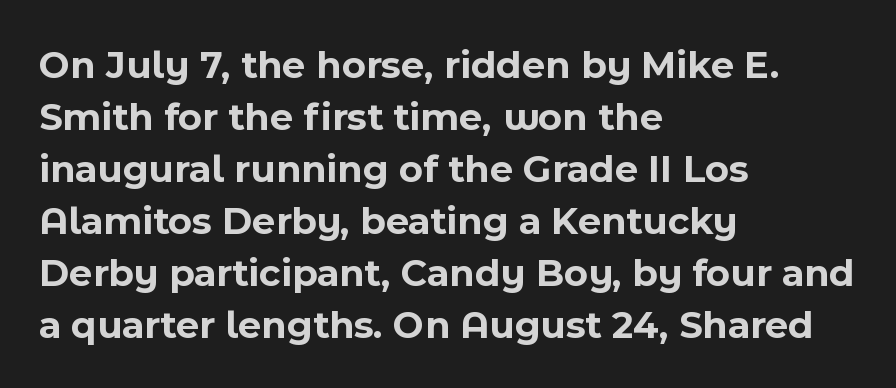
Note: no serifs on the glyphs. The passage is arranged the way most books set body copy — flush left. The font's upright variant was chosen for this text. Strokes here are thick enough to call this a true bold. Interline gaps are of average width in this sample. The letters sit at their default tracking, neither squeezed nor spread.
